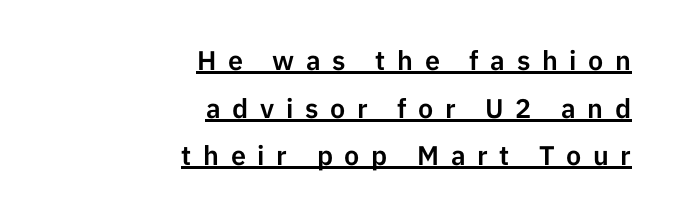
{"italic": "no", "underline": "yes", "align": "right", "line_spacing_ratio": 1.76, "letter_spacing": "wide", "letter_spacing_em": 0.43, "glyph_px": 27}
